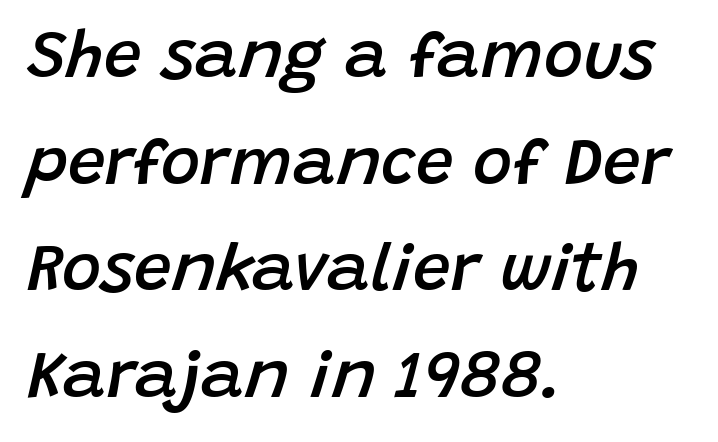
{"italic": "yes", "lean": "right", "slant_degrees": 15, "bold": "semi", "weight": "semibold", "width": "normal", "stroke_contrast": "low", "x_height": "large", "monospaced": "no", "underline": "no", "align": "left", "line_spacing": "normal", "line_spacing_ratio": 1.59, "letter_spacing": "normal", "letter_spacing_em": 0.0, "glyph_px": 67}
